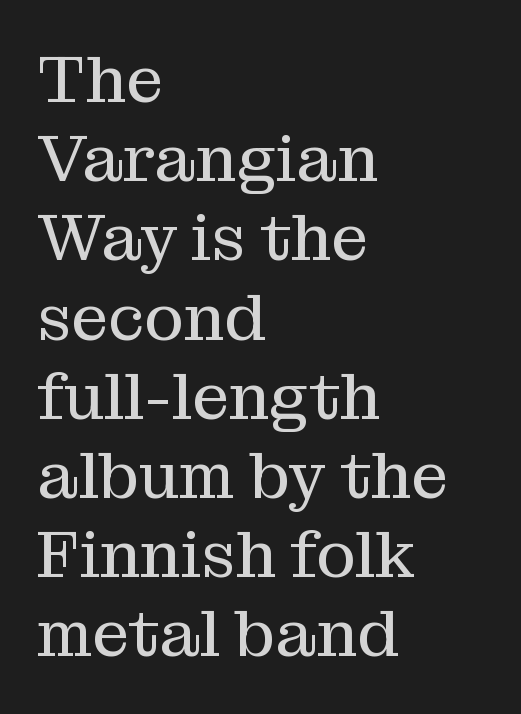
{"serif": "yes", "italic": "no", "bold": "no", "weight": "regular", "width": "normal", "stroke_contrast": "medium", "x_height": "medium", "monospaced": "no", "underline": "no", "align": "left", "line_spacing_ratio": 1.2, "letter_spacing": "normal", "letter_spacing_em": 0.0, "glyph_px": 66}
